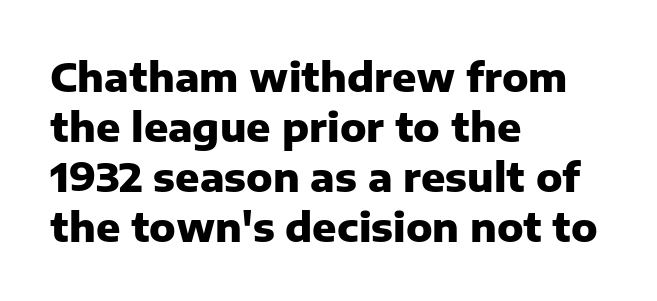
The image shows 40 px heavy sans-serif type, upright; set left-aligned, normal line spacing (1.25x), normal letter spacing, not underlined; low stroke contrast and a medium x-height.
